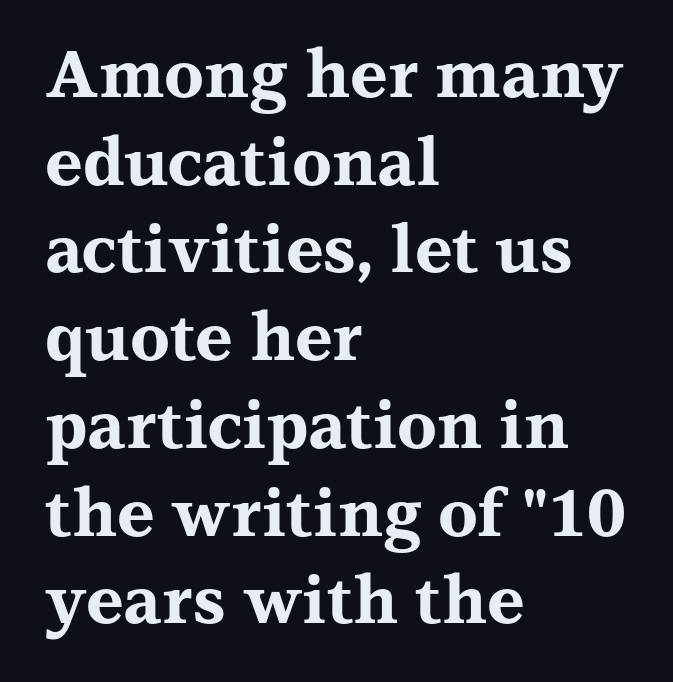
The image shows 65 px bold, wide serif type, upright; set left-aligned, normal line spacing (1.35x), normal letter spacing, not underlined; medium stroke contrast and a medium x-height.
